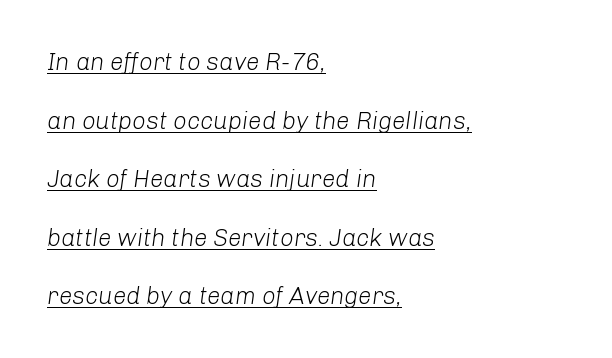
These lines stand farther apart than default settings would place them. Does the lettering tilt? It does — this is italic. The paragraph shown leans on its left margin. This is not heavy type; no bold has been used. Does extra space separate the letters? No, they use regular spacing.
